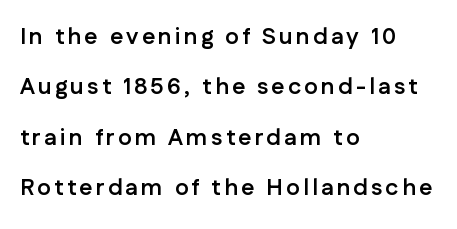
The image shows 23 px bold type, upright; set left-aligned, loose line spacing (2.19x), not underlined.
